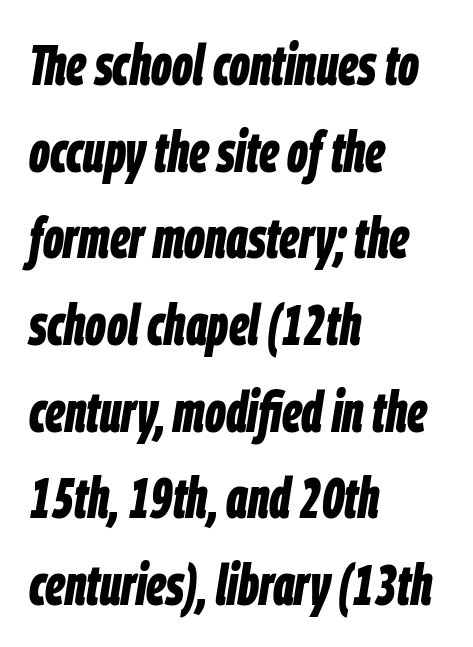
Look at the stroke-to-counter ratio: heavy, a bold. Character widths vary here, with narrow letters taking less room than wide ones. Compared with ordinary roman type, these characters are visibly tilted. Quick note: interline space is typical. Horizontal alignment here is leftward, the default for most running prose. Just letters on the line, the space beneath them empty.
